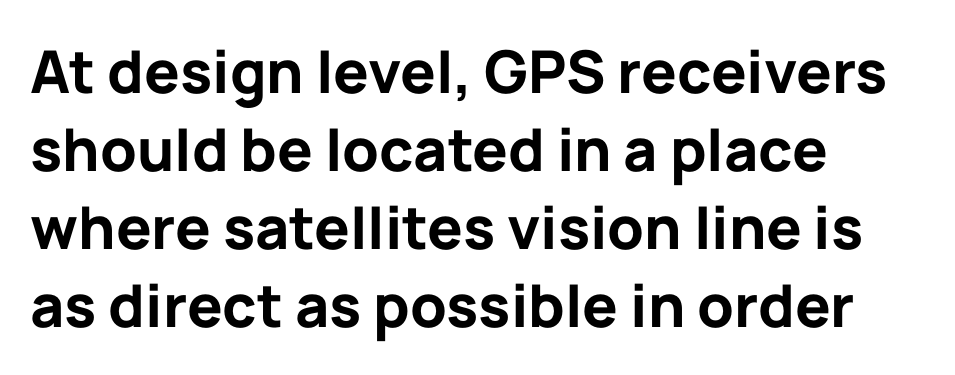
{"serif": "no", "italic": "no", "bold": "yes", "weight": "bold", "width": "normal", "stroke_contrast": "low", "x_height": "medium", "monospaced": "no", "underline": "no", "align": "left", "line_spacing": "normal", "line_spacing_ratio": 1.32, "letter_spacing": "normal", "letter_spacing_em": 0.0, "glyph_px": 59}
